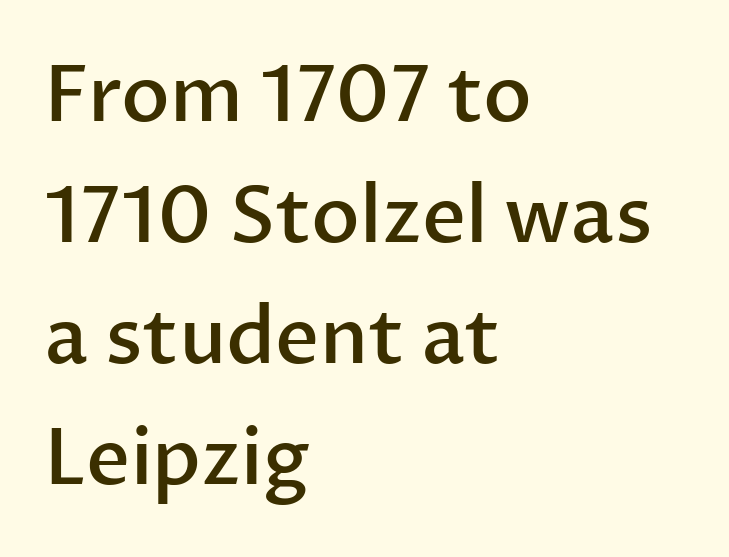
Q: Is the text bold? A: Semi-bold.
Q: Is the text italic (slanted)? A: No, it is upright.
Q: Is the typeface a serif or a sans-serif typeface? A: Sans-serif.
Q: Is the text underlined? A: No.
Q: How is the paragraph aligned? A: Left-aligned.
Q: Is the spacing between letters normal or unusually wide? A: Normal.
Q: Is the spacing between lines tight, normal or loose? A: Normal.
Q: Width (condensed, normal, or wide)? A: Normal.
Q: Stroke contrast? A: Low.
Q: x-height? A: Medium.
Q: Monospaced? A: No.
